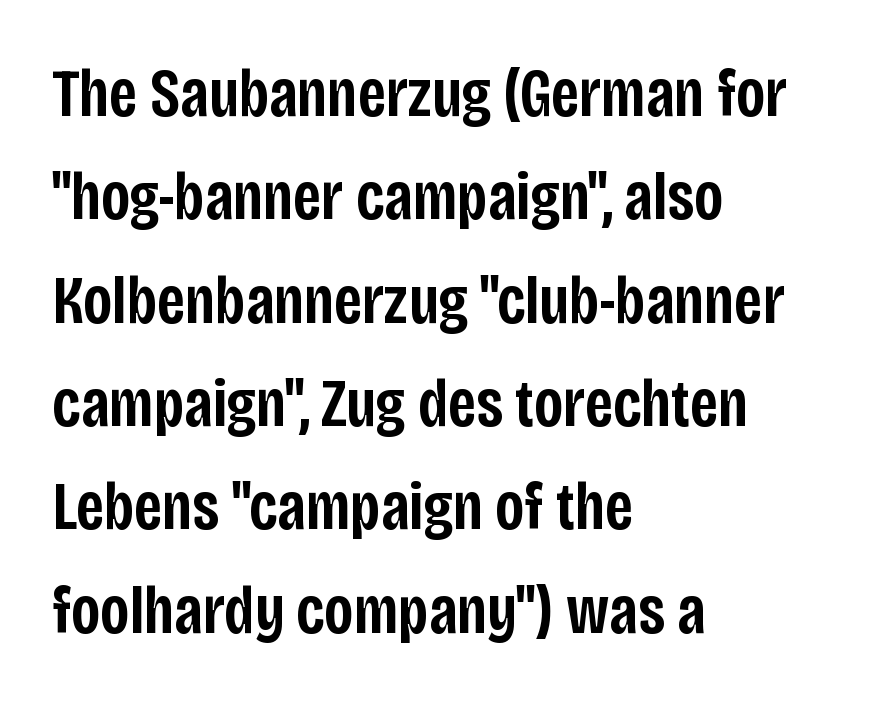
Heft: intermediate — a semibold. Regarding serifs, this sample does without them. The vertical gap from one line to the next is medium. A student would call this left alignment; a typographer would say flush left, rag right. Spacing verdict: proportional, widths tailored to each character. Nope, not italic — everything's standing straight.
